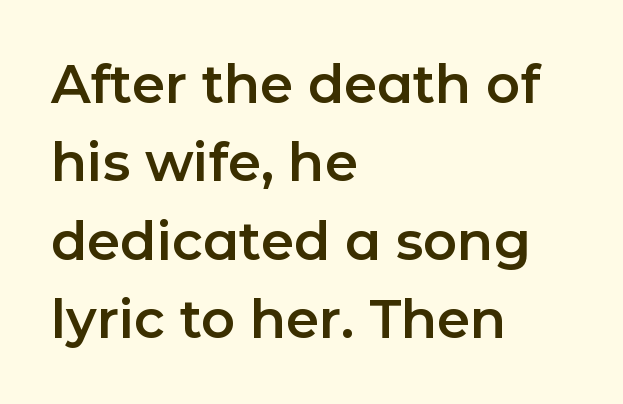
The image shows 53 px sans-serif type, upright; set left-aligned, normal line spacing (1.48x), normal letter spacing, not underlined; low stroke contrast and a medium x-height.
